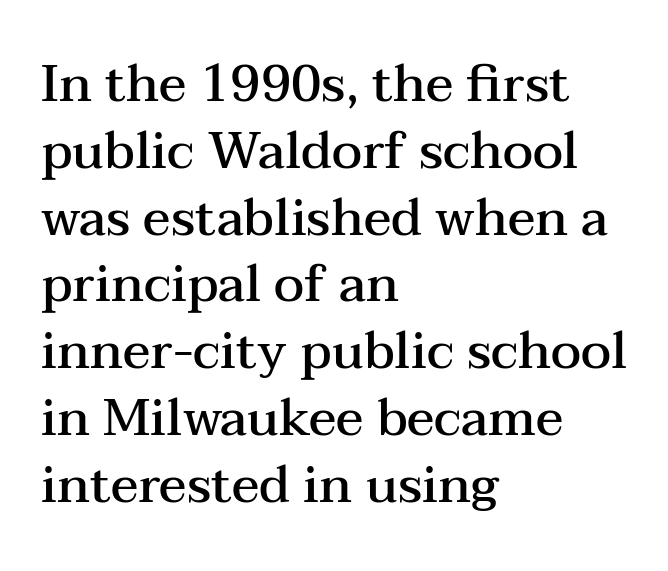
The lines are quadded left. The letters are semibold — heavier than regular but short of a full bold. This sample has the flowing, uneven cadence of proportional lettering. The face used here is seriffed, in the tradition of book romans. In terms of leading, this rendering sits right in the middle.
